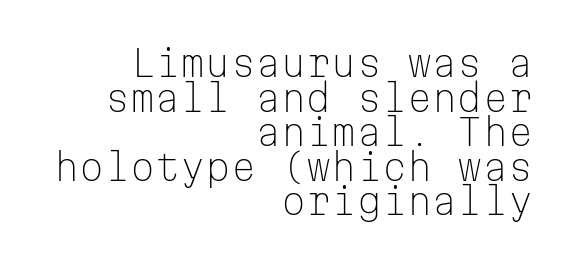
The type sits square on the baseline with zero lean. Horizontally, the lines are justified to the trailing edge only. Think of a typewriter: that constant character pitch is what you see here. You could call the tracking neutral — neither tight nor loose. Leading: reduced.
